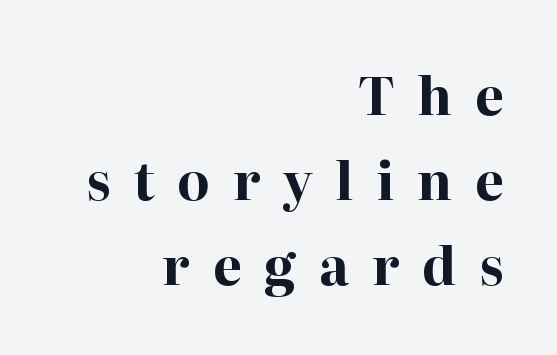
Q: Is the text bold? A: Yes.
Q: Is the text italic (slanted)? A: No, it is upright.
Q: Is the typeface a serif or a sans-serif typeface? A: Serif.
Q: Is the text underlined? A: No.
Q: How is the paragraph aligned? A: Right-aligned.
Q: Is the spacing between letters normal or unusually wide? A: Unusually wide.
Q: Is the spacing between lines tight, normal or loose? A: Normal.
Q: Width (condensed, normal, or wide)? A: Normal.
Q: Stroke contrast? A: High.
Q: x-height? A: Medium.
Q: Monospaced? A: No.
